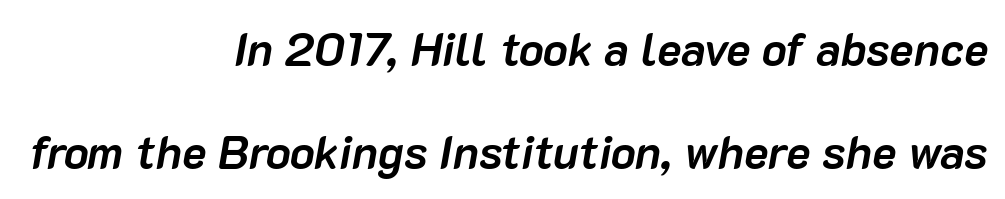
Q: Is the text bold? A: Yes.
Q: Is the text italic (slanted)? A: Yes, it leans right by about 10 degrees.
Q: Is the text underlined? A: No.
Q: How is the paragraph aligned? A: Right-aligned.
Q: Is the spacing between letters normal or unusually wide? A: Normal.
Q: Is the spacing between lines tight, normal or loose? A: Loose.
Q: Width (condensed, normal, or wide)? A: Normal.
Q: Stroke contrast? A: Low.
Q: x-height? A: Medium.
Q: Monospaced? A: No.
